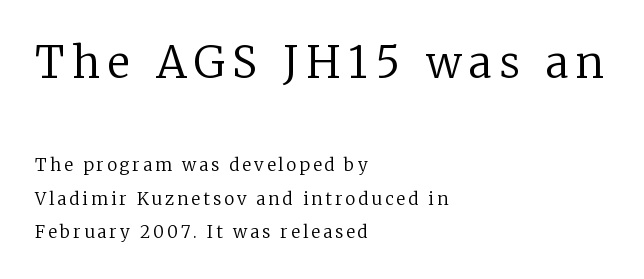
The image shows 43 px regular-weight serif type, upright; set left-aligned, loose line spacing (1.97x), not underlined; the first (top) block is 2.53x larger; low stroke contrast and a medium x-height.
